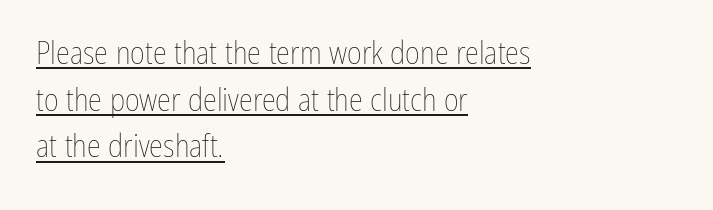
Normally led — the rows are evenly, conventionally spaced. Layout note: lines flush left. Nope, not italic — everything's standing straight. Unbolded letterforms with no extra heft. The letters advance in unequal steps, a hallmark of proportional type.
